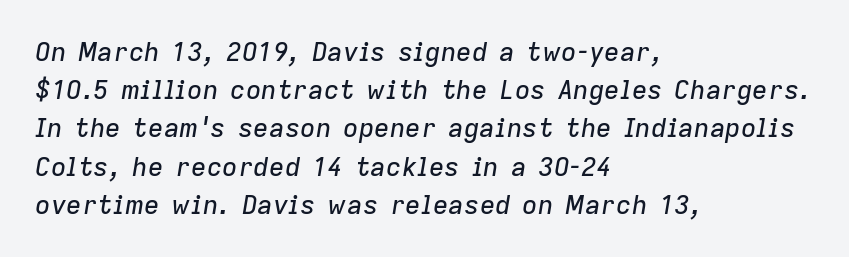
The image shows 26 px text type, italic (leaning right); set left-aligned, normal line spacing (1.47x), normal letter spacing, not underlined.
